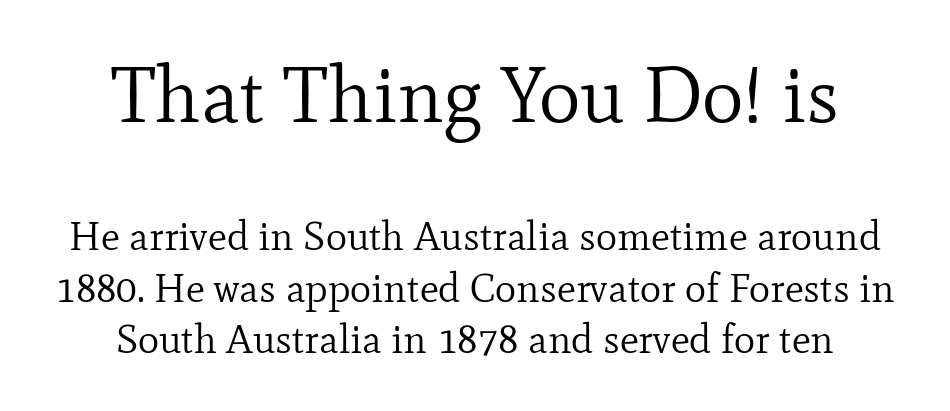
Interline gaps are of average width in this sample. The line texture is even and compact thanks to regular tracking. One-word summary of the alignment: center. Note the varied advance widths — an 'i' is clearly narrower than an 'm'.
